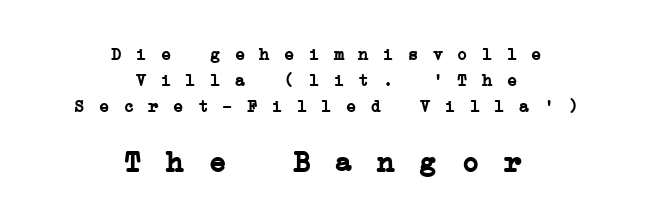
{"serif": "yes", "bold": "yes", "weight": "semibold", "width": "wide", "stroke_contrast": "low", "x_height": "medium", "monospaced": "yes", "underline": "no", "align": "center", "line_spacing": "normal", "line_spacing_ratio": 1.53, "letter_spacing": "wide", "letter_spacing_em": 0.25, "larger_block": "second", "size_ratio": 1.71, "glyph_px": 29}
